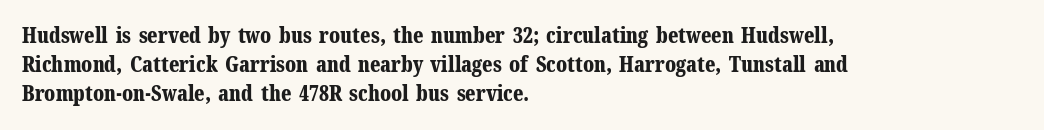
Q: Is the text bold? A: Yes.
Q: Is the text italic (slanted)? A: No, it is upright.
Q: Is the text underlined? A: No.
Q: How is the paragraph aligned? A: Left-aligned.
Q: Is the spacing between letters normal or unusually wide? A: Normal.
Q: Is the spacing between lines tight, normal or loose? A: Normal.
